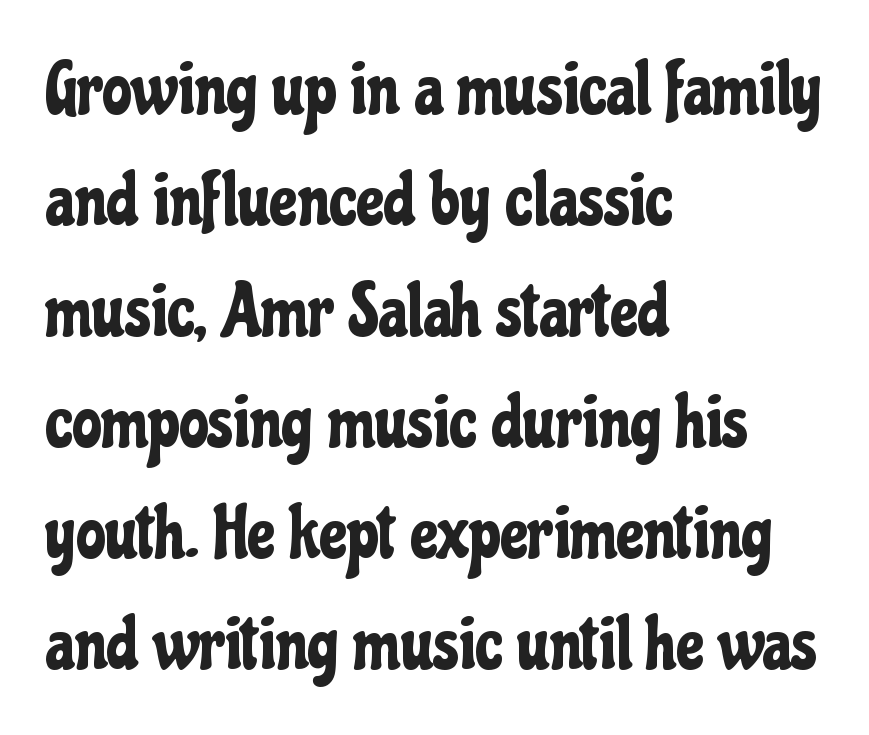
{"serif": "no", "italic": "no", "width": "condensed", "stroke_contrast": "low", "x_height": "medium", "monospaced": "no", "underline": "no", "align": "left", "line_spacing": "normal", "line_spacing_ratio": 1.5, "letter_spacing": "normal", "letter_spacing_em": 0.0, "glyph_px": 74}
